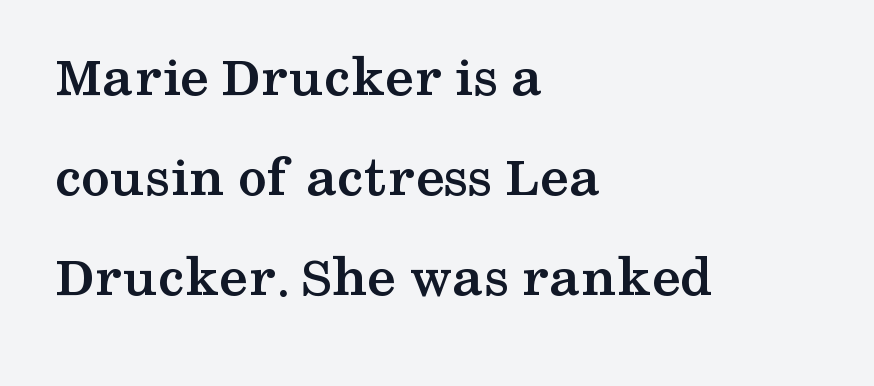
The image shows 58 px semibold, wide serif type, upright; set left-aligned, line spacing 1.72x, normal letter spacing, not underlined; medium stroke contrast and a medium x-height.
